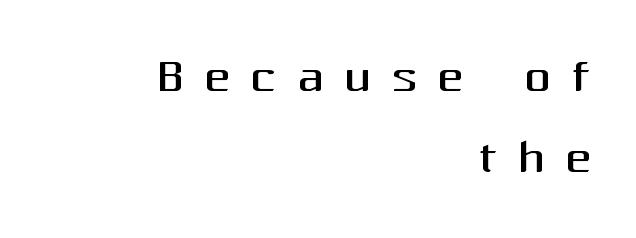
{"serif": "no", "italic": "no", "bold": "no", "weight": "regular", "width": "normal", "stroke_contrast": "medium", "x_height": "medium", "monospaced": "no", "underline": "no", "align": "right", "line_spacing_ratio": 1.21, "letter_spacing": "wide", "letter_spacing_em": 0.29, "glyph_px": 67}
